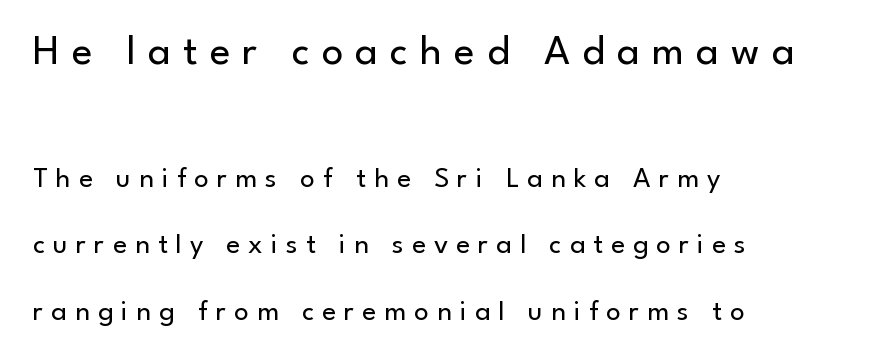
Q: Is the text bold? A: No.
Q: Is the text italic (slanted)? A: No, it is upright.
Q: Is the typeface a serif or a sans-serif typeface? A: Sans-serif.
Q: Is the text underlined? A: No.
Q: How is the paragraph aligned? A: Left-aligned.
Q: Is the spacing between letters normal or unusually wide? A: Unusually wide.
Q: Is the spacing between lines tight, normal or loose? A: Loose.
Q: Which block of text is set in a larger size, the first (top) or the second (bottom)? A: The first (top) one.
Q: Width (condensed, normal, or wide)? A: Normal.
Q: Stroke contrast? A: Low.
Q: x-height? A: Small.
Q: Monospaced? A: No.
